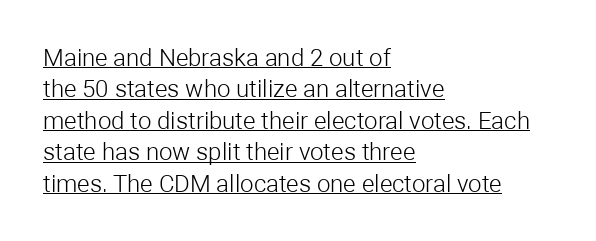
The image shows 24 px text type, upright; set left-aligned, normal line spacing (1.31x), normal letter spacing, underlined.
